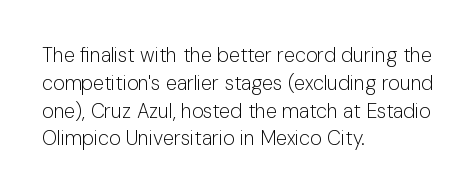
Q: Is the text bold? A: No.
Q: Is the text italic (slanted)? A: No, it is upright.
Q: Is the text underlined? A: No.
Q: How is the paragraph aligned? A: Left-aligned.
Q: Is the spacing between letters normal or unusually wide? A: Normal.
Q: Is the spacing between lines tight, normal or loose? A: Normal.
